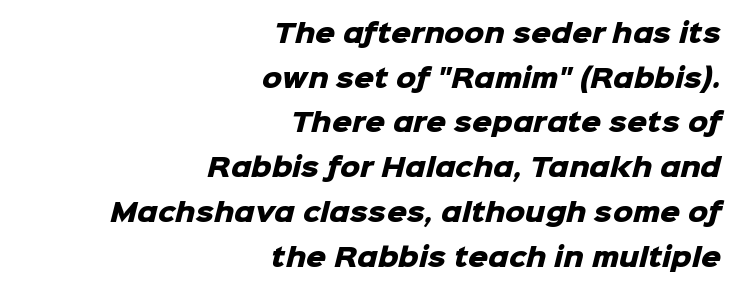
The image shows 25 px bold type; set right-aligned, line spacing 1.79x, normal letter spacing, not underlined.
